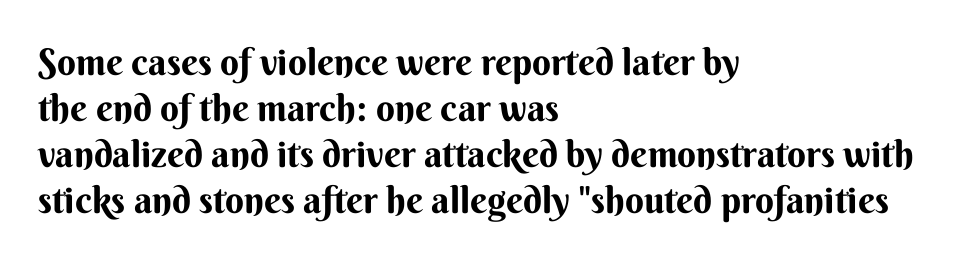
If you drew a line through each stem, it would be perfectly vertical. Examine the stroke ends and you'll find no serifs. How are the letters spaced? Ordinarily, with no added tracking. Underline: absent. The letters advance in unequal steps, a hallmark of proportional type. The rag falls on the right side of this text block.
